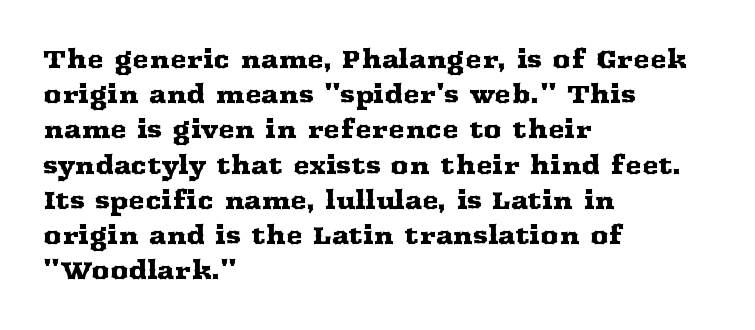
{"italic": "no", "underline": "no", "align": "left", "line_spacing": "normal", "line_spacing_ratio": 1.41, "letter_spacing": "normal", "letter_spacing_em": 0.0, "glyph_px": 25}
